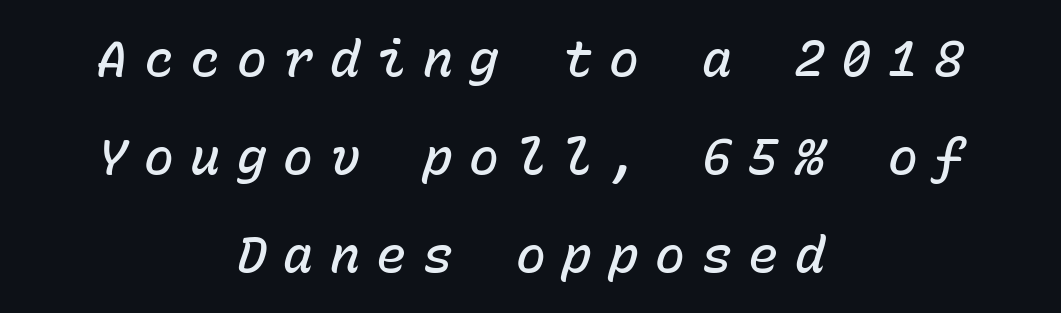
Q: Is the text bold? A: Semi-bold.
Q: Is the text italic (slanted)? A: Yes, it leans right by about 15 degrees.
Q: Is the text underlined? A: No.
Q: How is the paragraph aligned? A: Centered.
Q: Is the spacing between letters normal or unusually wide? A: Unusually wide.
Q: Is the spacing between lines tight, normal or loose? A: Loose.
Q: Width (condensed, normal, or wide)? A: Normal.
Q: Stroke contrast? A: Low.
Q: x-height? A: Medium.
Q: Monospaced? A: Yes.
